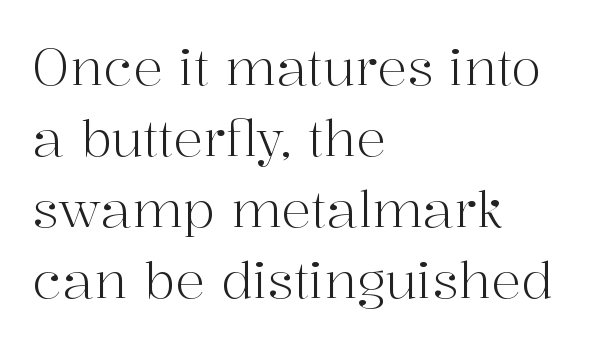
{"serif": "yes", "italic": "no", "bold": "no", "weight": "light", "width": "normal", "stroke_contrast": "high", "x_height": "medium", "monospaced": "no", "underline": "no", "align": "left", "line_spacing": "normal", "line_spacing_ratio": 1.42, "letter_spacing": "normal", "letter_spacing_em": 0.0, "glyph_px": 50}
